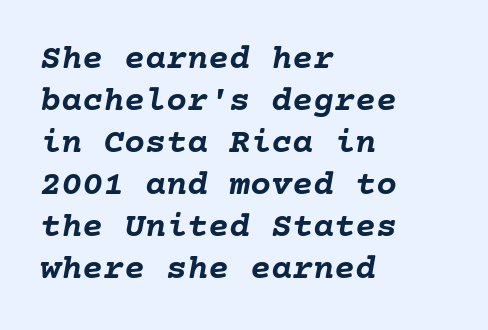
Q: Is the text bold? A: Yes.
Q: Is the text italic (slanted)? A: Yes, it leans right by about 10 degrees.
Q: Is the text underlined? A: No.
Q: How is the paragraph aligned? A: Left-aligned.
Q: Is the spacing between letters normal or unusually wide? A: Normal.
Q: Width (condensed, normal, or wide)? A: Normal.
Q: Stroke contrast? A: Low.
Q: x-height? A: Medium.
